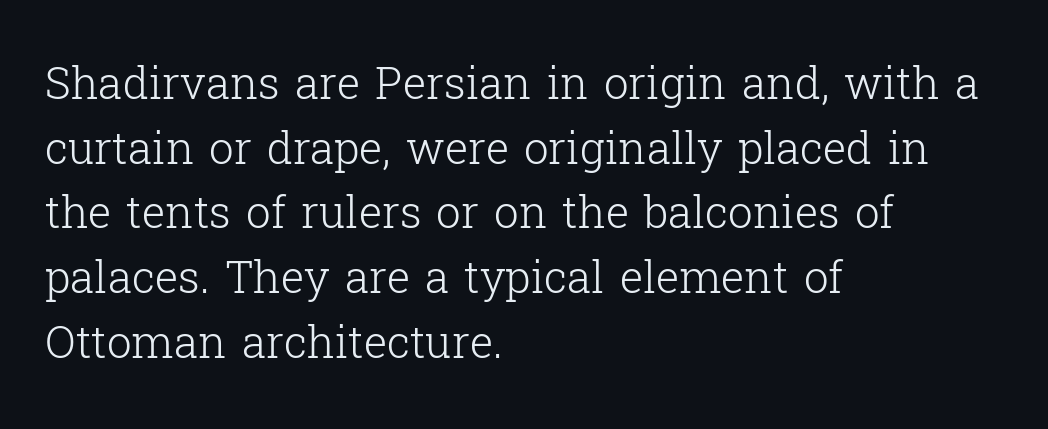
{"serif": "yes", "italic": "no", "bold": "no", "weight": "light", "width": "normal", "stroke_contrast": "low", "x_height": "medium", "monospaced": "no", "underline": "no", "align": "left", "line_spacing": "normal", "line_spacing_ratio": 1.47, "letter_spacing": "normal", "letter_spacing_em": 0.0, "glyph_px": 44}
